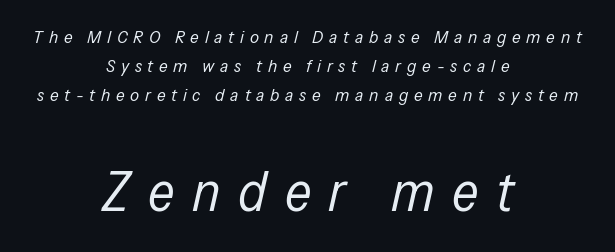
Q: Is the text bold? A: No.
Q: Is the text italic (slanted)? A: Yes, it leans right by about 13 degrees.
Q: Is the text underlined? A: No.
Q: How is the paragraph aligned? A: Centered.
Q: Is the spacing between letters normal or unusually wide? A: Unusually wide.
Q: Is the spacing between lines tight, normal or loose? A: Normal.
Q: Which block of text is set in a larger size, the first (top) or the second (bottom)? A: The second (bottom) one.
Q: Width (condensed, normal, or wide)? A: Condensed.
Q: Stroke contrast? A: Low.
Q: x-height? A: Medium.
Q: Monospaced? A: No.
